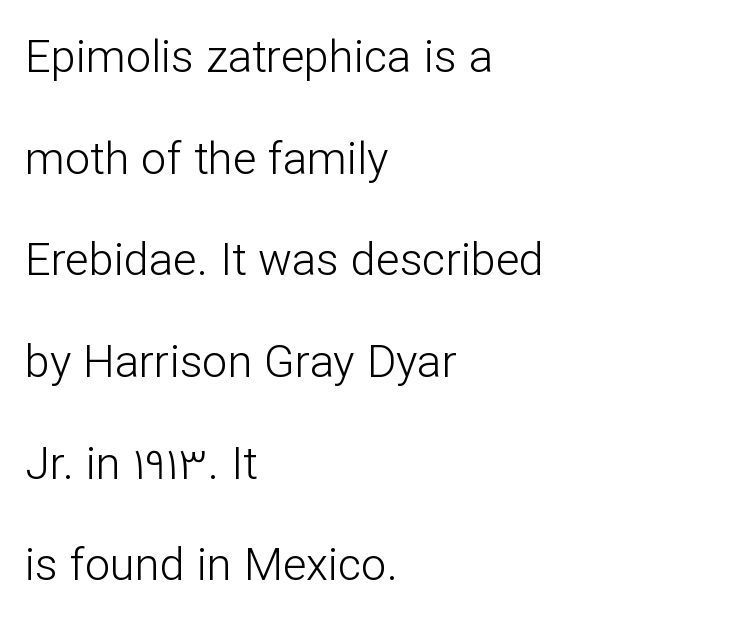
The designer went with a sans here, leaving each stem footless. This sample has the flowing, uneven cadence of proportional lettering. Here the glyphs are tracked normally, forming tight word shapes. Visually the block forms a straight wall on the left and a jagged coastline on the right. Heft: none added — not bold. This rendering features lettering with no underline.
